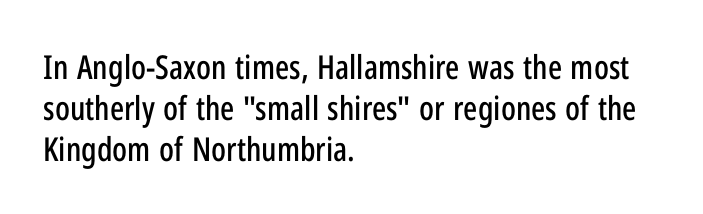
Observe the absence of serifs on each vertical stroke in this sample. Do the characters align in a grid? No, the font is proportional. A roman cut, with each character standing at attention. Honestly, there is no underline to notice here at all.
